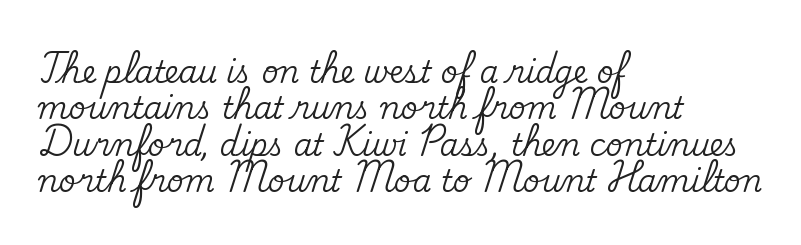
The image shows 30 px text type; set left-aligned, line spacing 1.21x, normal letter spacing, not underlined; medium stroke contrast and a small x-height.
